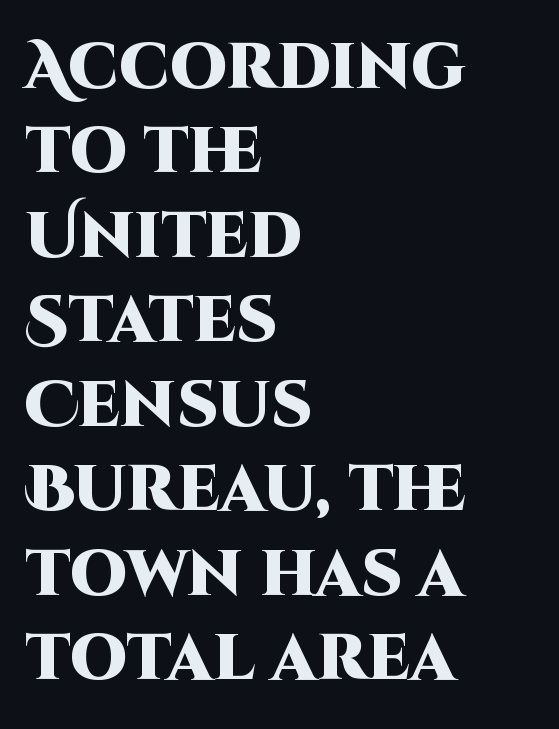
The image shows 64 px heavy sans-serif type, upright; set left-aligned, normal line spacing (1.32x), normal letter spacing, not underlined; high stroke contrast and a large x-height.
